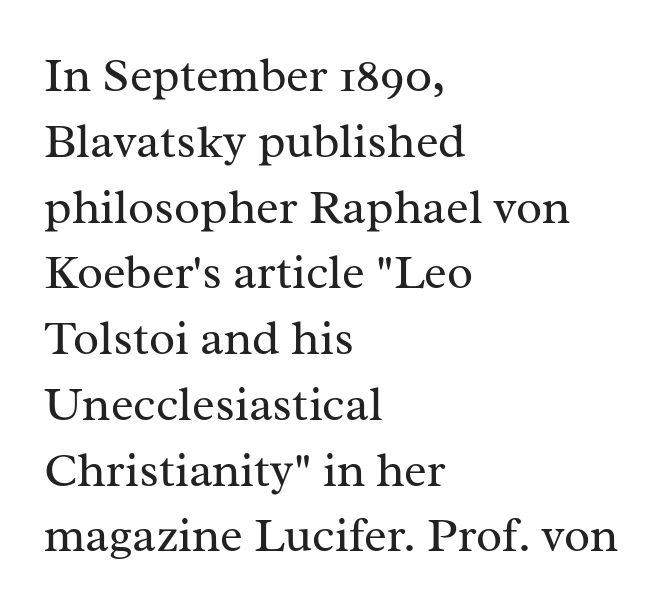
{"serif": "yes", "italic": "no", "bold": "no", "weight": "regular", "width": "normal", "stroke_contrast": "medium", "x_height": "medium", "monospaced": "no", "underline": "no", "align": "left", "line_spacing": "normal", "line_spacing_ratio": 1.37, "letter_spacing": "normal", "letter_spacing_em": 0.0, "glyph_px": 48}
